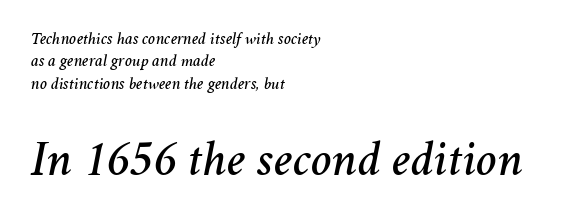
The image shows 50 px text type, italic (leaning right); set left-aligned, normal line spacing (1.32x), normal letter spacing, not underlined; the second (bottom) block is 2.94x larger; medium stroke contrast and a medium x-height.
